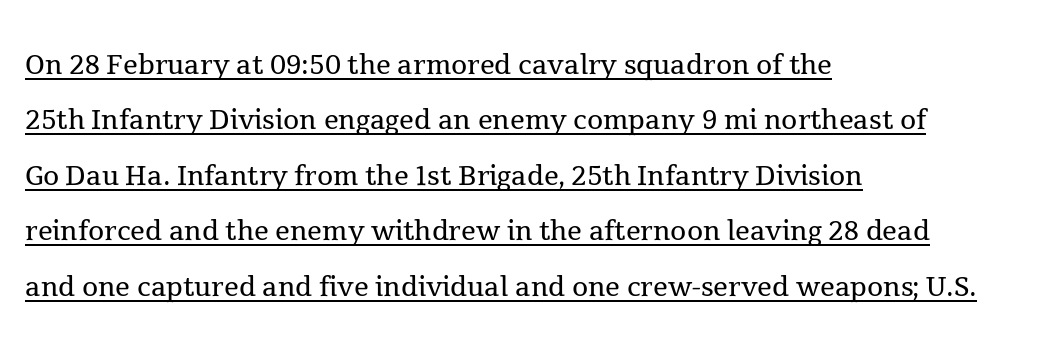
Underlining? Definitely there. Yep, those are serifs on the letters. This sample has the flowing, uneven cadence of proportional lettering. The paragraph has a hard left edge and a soft right edge. Tracking here is standard; glyphs follow each other at the usual distance. Every character sits straight up, as roman type does.
